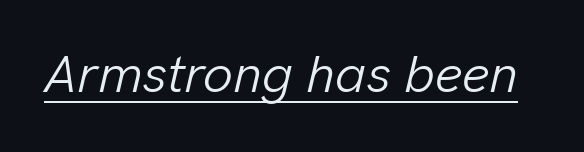
Q: Is the text bold? A: No.
Q: Is the text italic (slanted)? A: Yes, it leans right by about 13 degrees.
Q: Is the text underlined? A: Yes.
Q: Is the spacing between letters normal or unusually wide? A: Normal.
Q: Width (condensed, normal, or wide)? A: Normal.
Q: Stroke contrast? A: Low.
Q: x-height? A: Medium.
Q: Monospaced? A: No.
